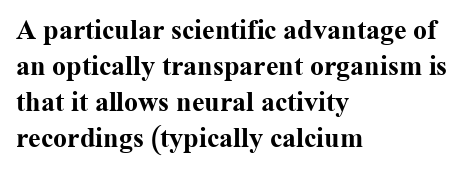
{"serif": "yes", "italic": "no", "bold": "yes", "weight": "bold", "width": "normal", "stroke_contrast": "medium", "x_height": "medium", "monospaced": "no", "underline": "no", "align": "left", "line_spacing": "normal", "line_spacing_ratio": 1.29, "letter_spacing": "normal", "letter_spacing_em": 0.0, "glyph_px": 28}
